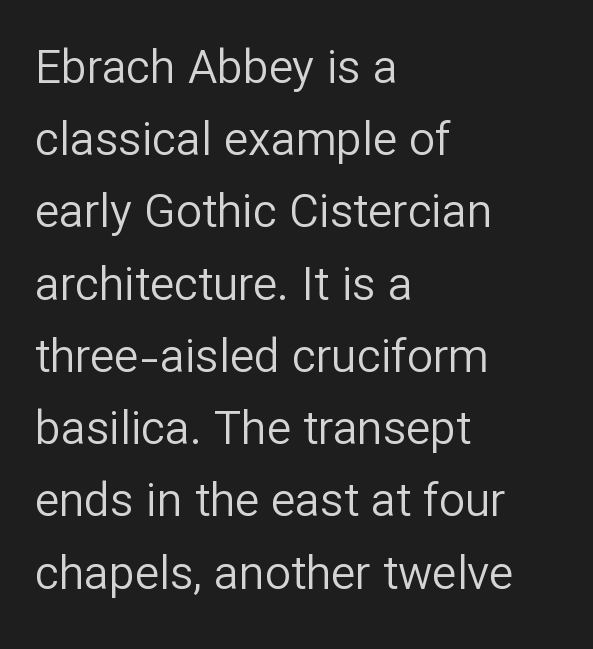
{"serif": "no", "italic": "no", "bold": "no", "weight": "regular", "width": "normal", "stroke_contrast": "low", "x_height": "medium", "monospaced": "no", "underline": "no", "align": "left", "line_spacing": "normal", "line_spacing_ratio": 1.57, "letter_spacing": "normal", "letter_spacing_em": 0.0, "glyph_px": 46}
